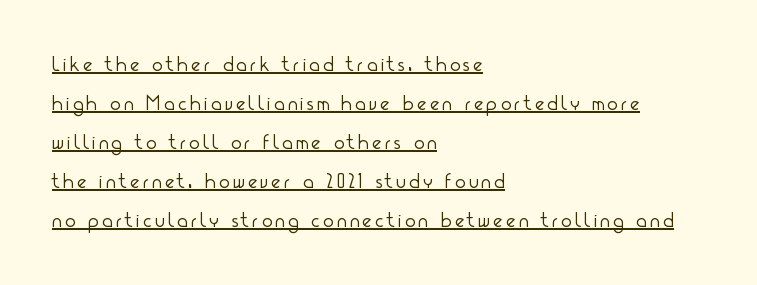
This is roman type, the default non-slanted kind. The weight tops out at a normal text grade. The paragraph has a hard left edge and a soft right edge. The typesetter has applied underlining to the passage shown.
